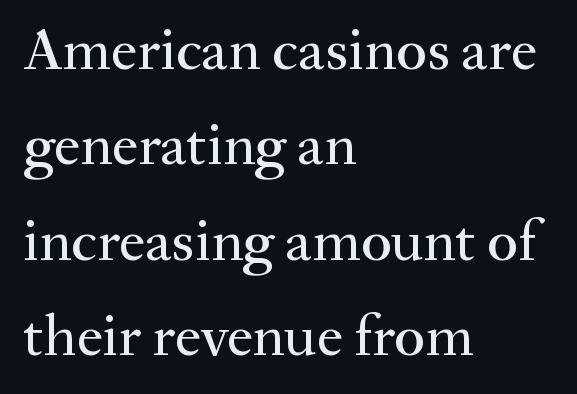
Short and long lines alike share a common starting point at left. Quick note: underline off. The font's upright variant was chosen for this text. The rows are spaced the way most documents space them.
